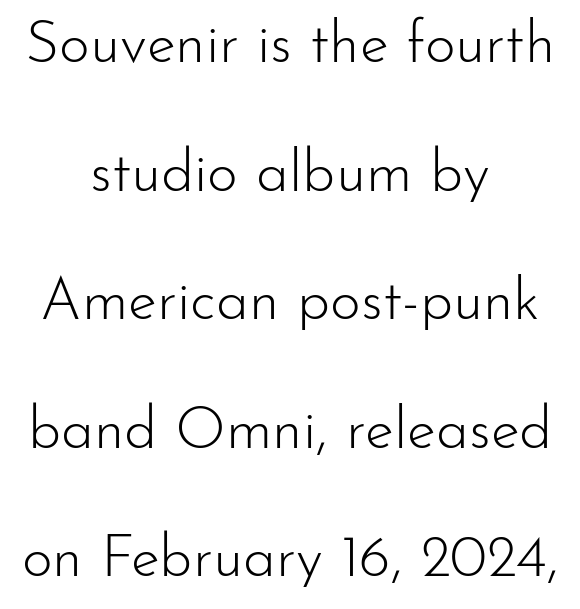
In terms of letterform style, serifs are entirely absent. The lettering holds an erect, upright posture throughout. Plain, unruled lines of type. The lines in this sample share a center point and differ in where they start and stop. Vertical stems look standard width or narrower in stroke.
